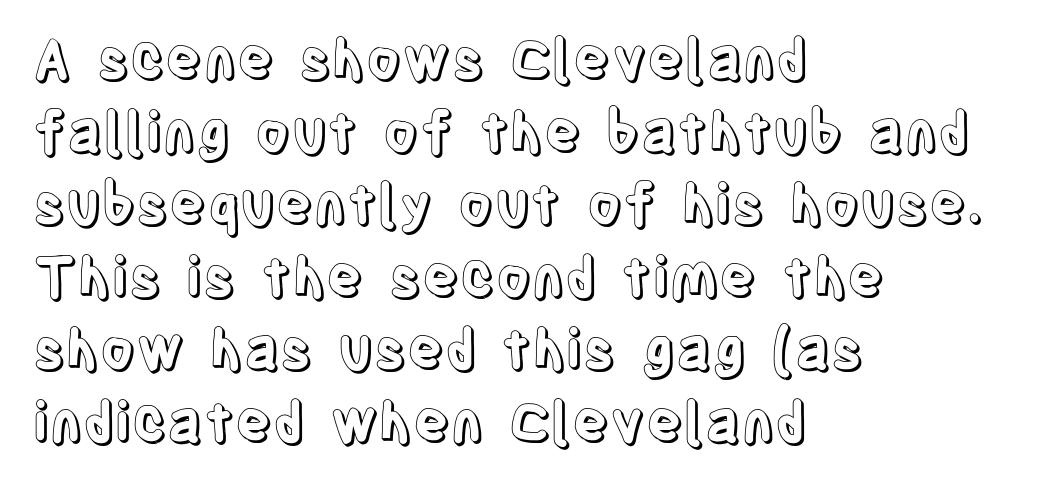
Q: Is the text italic (slanted)? A: No, it is upright.
Q: Is the text underlined? A: No.
Q: How is the paragraph aligned? A: Left-aligned.
Q: Is the spacing between letters normal or unusually wide? A: Normal.
Q: Is the spacing between lines tight, normal or loose? A: Normal.
Q: Width (condensed, normal, or wide)? A: Condensed.
Q: x-height? A: Large.
Q: Monospaced? A: No.
